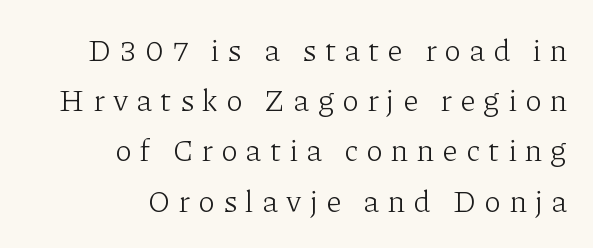
{"serif": "yes", "italic": "no", "bold": "no", "weight": "light", "width": "normal", "stroke_contrast": "low", "x_height": "medium", "monospaced": "no", "underline": "no", "align": "right", "line_spacing": "normal", "line_spacing_ratio": 1.62, "letter_spacing": "wide", "letter_spacing_em": 0.26, "glyph_px": 31}
